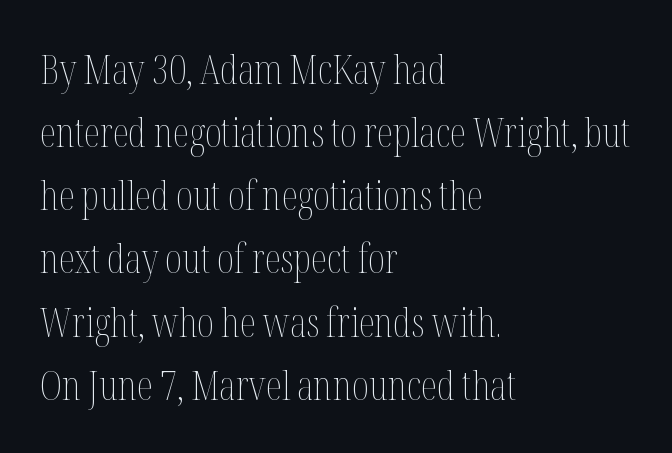
This block has exactly the height ordinary leading produces. The typeface has the unassuming heft of standard copy or less. Each row of text sits above clean, open space. The passage is arranged the way most books set body copy — flush left. Students, note that the glyphs here touch the page at normal intervals. It's the straight-up-and-down kind of type.
